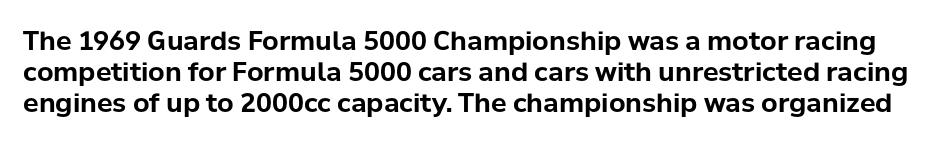
Only glyphs here, with clear space below each row. Weight check: bold — yes, fully. The letters stand upright; this is a roman face. The face used here is rendered with its standard letterfit.
